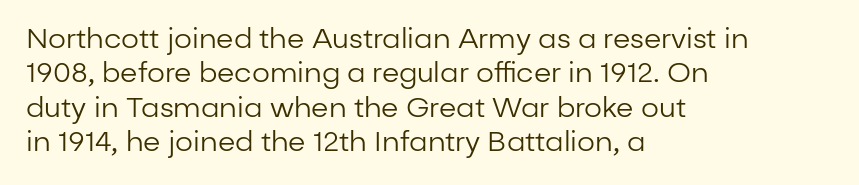
{"serif": "no", "italic": "no", "bold": "no", "weight": "regular", "width": "normal", "stroke_contrast": "low", "x_height": "medium", "monospaced": "no", "underline": "no", "align": "left", "line_spacing_ratio": 1.23, "letter_spacing": "normal", "letter_spacing_em": 0.0, "glyph_px": 28}
